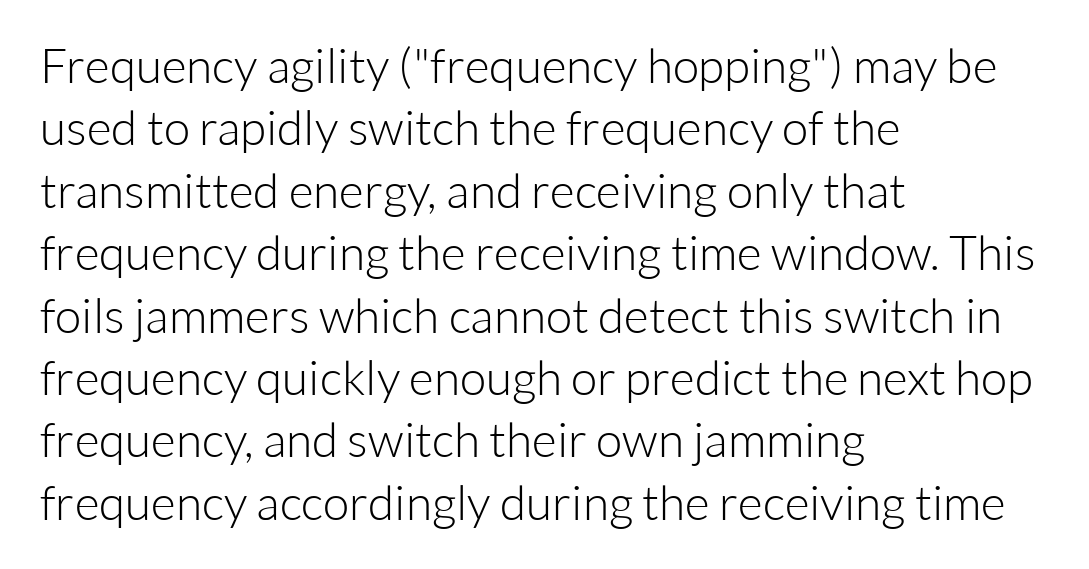
Nothing unusual about the tracking: characters are spaced as the font intends. Note: no serifs on the glyphs. The lines sit at an ordinary, default distance from one another. In CSS terms this would be text-align: left. The face used here is proportionally spaced, like ordinary book or web type.
